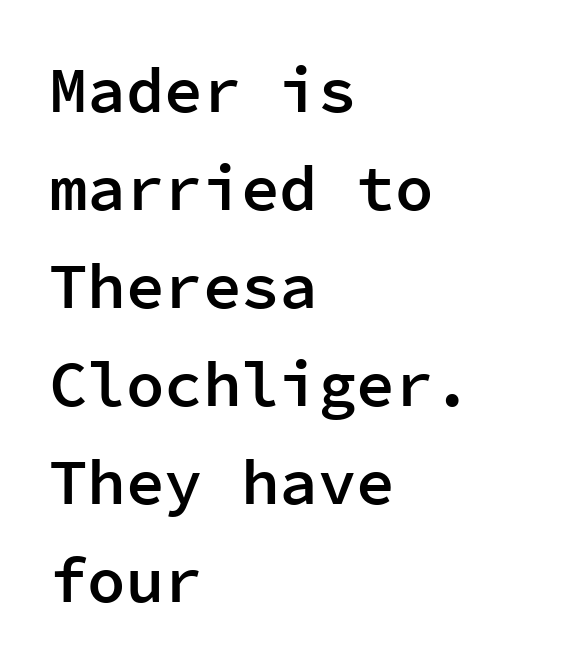
Think of a typewriter: that constant character pitch is what you see here. A typesetter would call this zero additional tracking. Caption: multi-line text, flush left, ragged right. Unlike a traditional serif, this face leaves its strokes unadorned. When letters stand straight like this, we call the style roman or upright.
